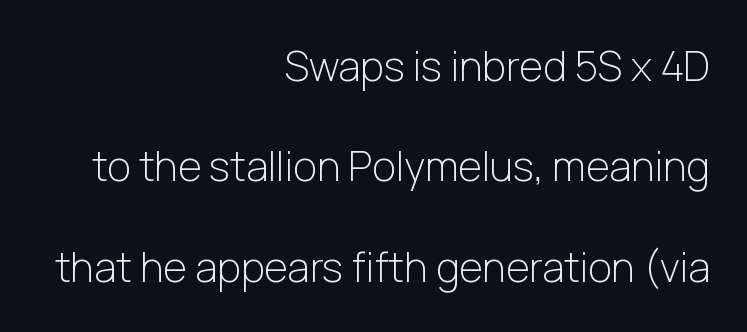
The image shows 41 px light sans-serif type, upright; set right-aligned, loose line spacing (2.45x), normal letter spacing, not underlined; low stroke contrast and a medium x-height.
